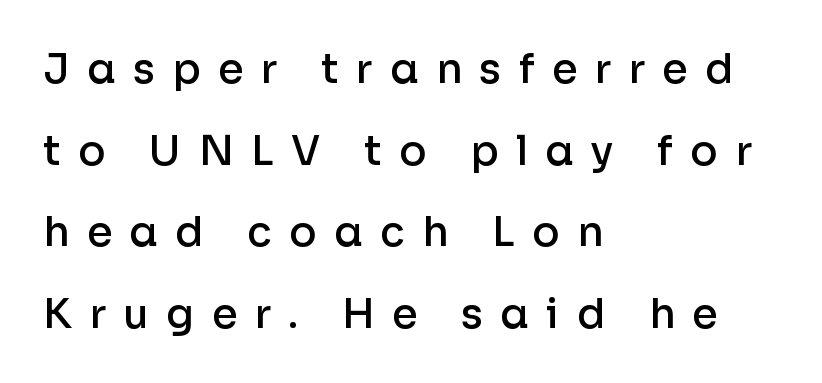
{"serif": "no", "italic": "no", "bold": "semi", "weight": "semibold", "width": "normal", "stroke_contrast": "low", "x_height": "medium", "monospaced": "no", "underline": "no", "align": "left", "line_spacing": "loose", "line_spacing_ratio": 1.99, "letter_spacing": "wide", "letter_spacing_em": 0.42, "glyph_px": 41}
